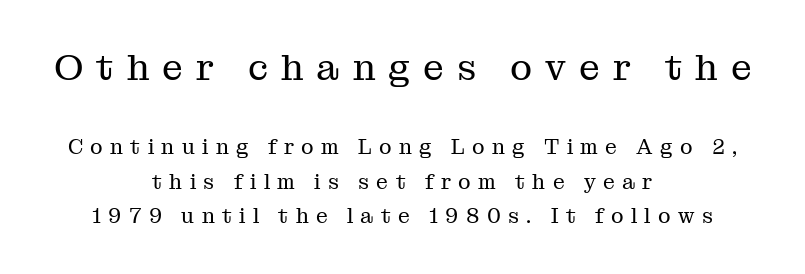
{"serif": "yes", "italic": "no", "bold": "no", "weight": "regular", "width": "normal", "stroke_contrast": "medium", "x_height": "medium", "monospaced": "no", "underline": "no", "align": "center", "line_spacing": "normal", "line_spacing_ratio": 1.64, "letter_spacing": "wide", "letter_spacing_em": 0.35, "larger_block": "first", "size_ratio": 1.76, "glyph_px": 37}
